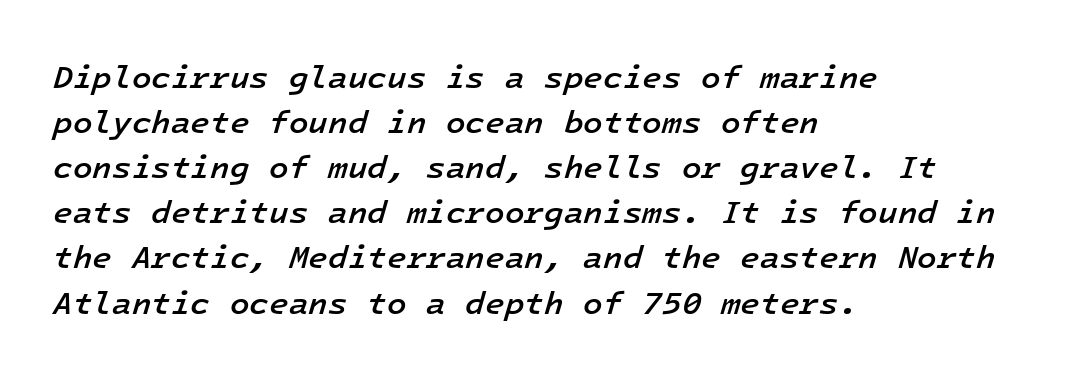
This rendering features lettering with no underline. No extra tracking has been applied to these lines. Looks like terminal output: every glyph gets an equal slot. This is oblique type, the kind used for emphasis or titles. Leftover space on each line is placed entirely after the last word. If you measured baseline to baseline, you'd find a middling distance.
